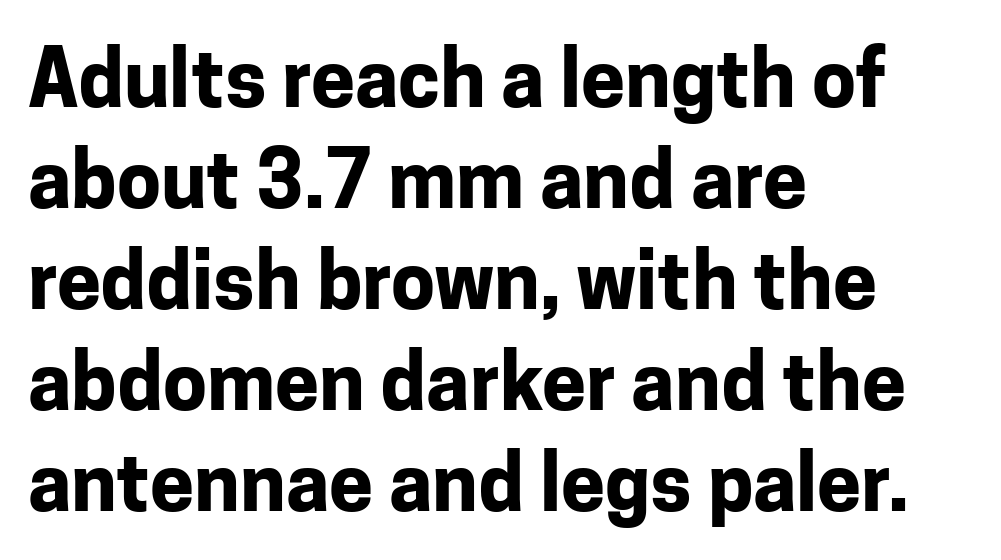
Q: Is the text bold? A: Yes.
Q: Is the text italic (slanted)? A: No, it is upright.
Q: Is the typeface a serif or a sans-serif typeface? A: Sans-serif.
Q: Is the text underlined? A: No.
Q: How is the paragraph aligned? A: Left-aligned.
Q: Is the spacing between letters normal or unusually wide? A: Normal.
Q: Is the spacing between lines tight, normal or loose? A: Normal.
Q: Width (condensed, normal, or wide)? A: Normal.
Q: Stroke contrast? A: Low.
Q: x-height? A: Medium.
Q: Monospaced? A: No.
